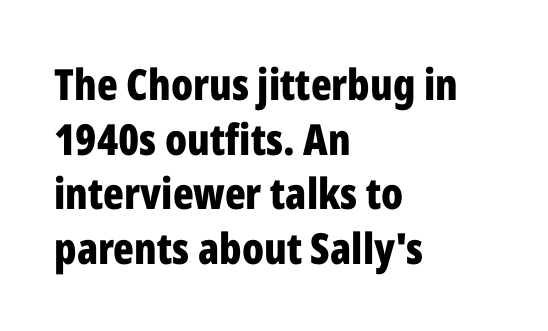
The face used here is a sans, in the tradition of grotesques and geometrics. Varying glyph widths throughout — classic text-font behaviour. Quick note: not italic, upright. The characters look thick and weighty, a clear bold.
